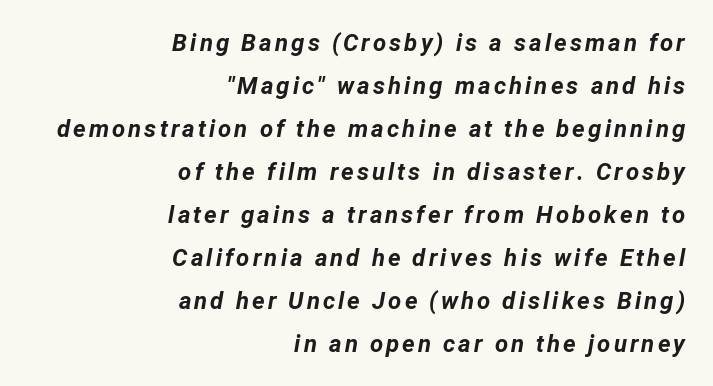
The glyphs look as if they've been sheared to an angle. If you drew a ruler down the right edge, every line would touch it. A bare baseline throughout the passage. In terms of weight, the rendering is a true, heavy bold.
